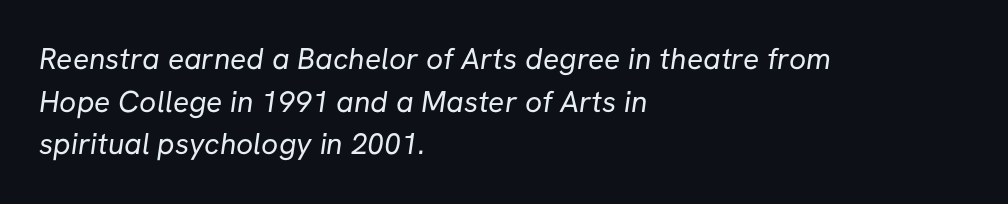
{"serif": "no", "bold": "no", "weight": "regular", "width": "normal", "stroke_contrast": "low", "x_height": "medium", "monospaced": "no", "underline": "no", "align": "left", "line_spacing": "normal", "line_spacing_ratio": 1.42, "letter_spacing": "normal", "letter_spacing_em": 0.0, "glyph_px": 30}
